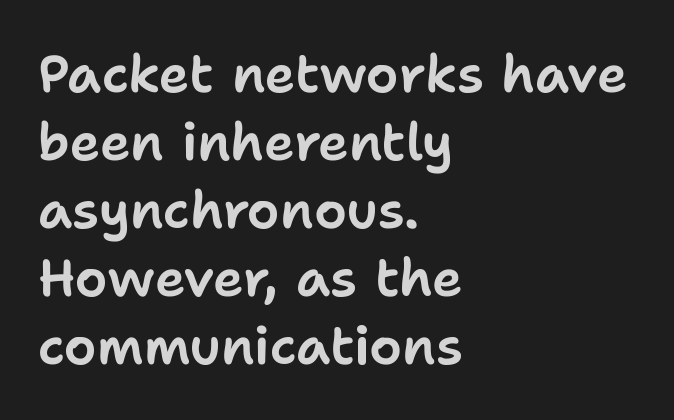
The image shows 52 px sans-serif type, upright; set left-aligned, normal line spacing (1.31x), normal letter spacing, not underlined; low stroke contrast and a medium x-height.
